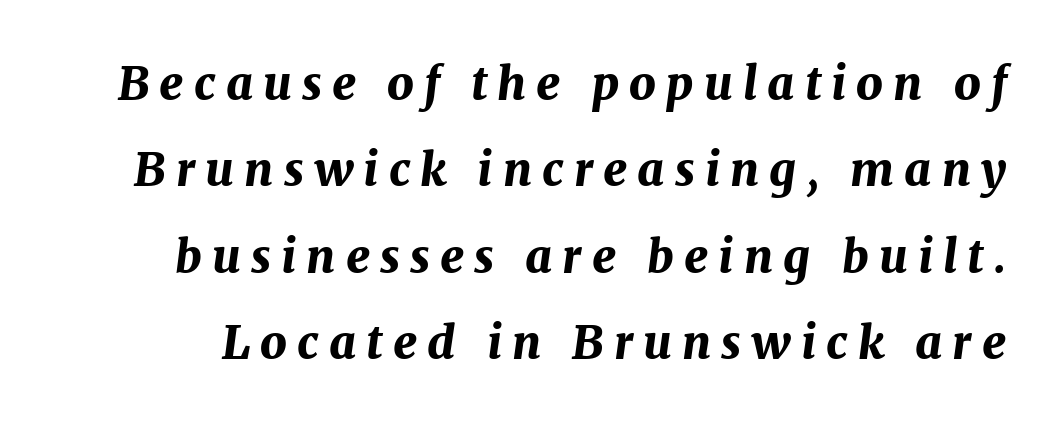
Q: Is the text bold? A: Yes.
Q: Is the text italic (slanted)? A: Yes, it leans right by about 7 degrees.
Q: Is the text underlined? A: No.
Q: Is the spacing between letters normal or unusually wide? A: Unusually wide.
Q: Width (condensed, normal, or wide)? A: Normal.
Q: Stroke contrast? A: Medium.
Q: x-height? A: Medium.
Q: Monospaced? A: No.
